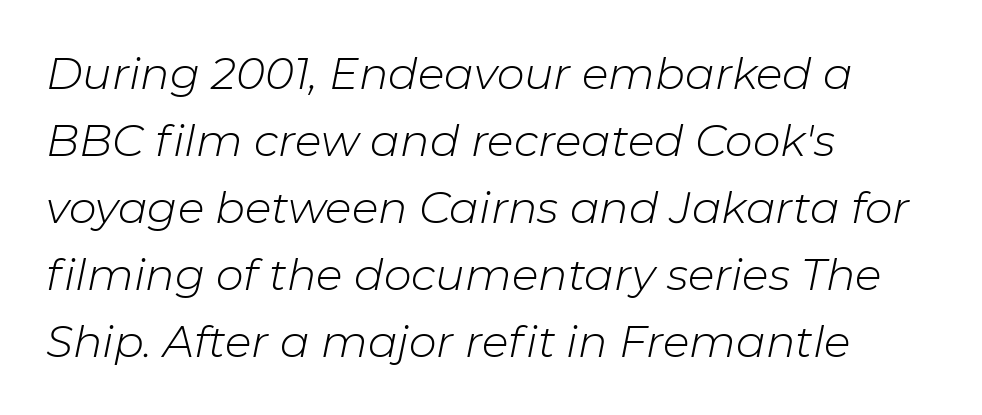
Q: Is the text bold? A: No.
Q: Is the text italic (slanted)? A: Yes, it leans right by about 11 degrees.
Q: Is the text underlined? A: No.
Q: How is the paragraph aligned? A: Left-aligned.
Q: Is the spacing between letters normal or unusually wide? A: Normal.
Q: Is the spacing between lines tight, normal or loose? A: Normal.
Q: Width (condensed, normal, or wide)? A: Normal.
Q: Stroke contrast? A: Low.
Q: x-height? A: Medium.
Q: Monospaced? A: No.
